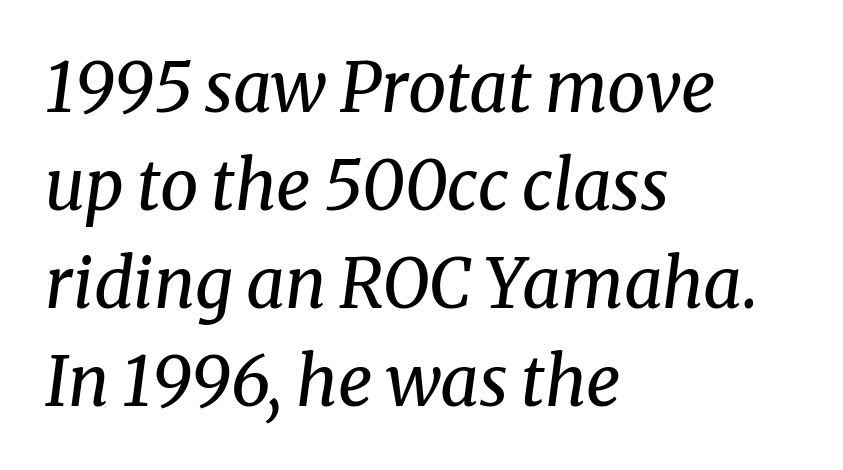
Q: Is the text bold? A: No.
Q: Is the text italic (slanted)? A: Yes, it leans right by about 8 degrees.
Q: Is the typeface a serif or a sans-serif typeface? A: Serif.
Q: Is the text underlined? A: No.
Q: How is the paragraph aligned? A: Left-aligned.
Q: Is the spacing between letters normal or unusually wide? A: Normal.
Q: Is the spacing between lines tight, normal or loose? A: Normal.
Q: Width (condensed, normal, or wide)? A: Normal.
Q: Stroke contrast? A: Medium.
Q: x-height? A: Medium.
Q: Monospaced? A: No.
